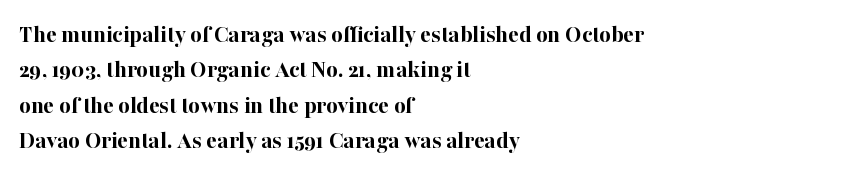
The strokes are fattened all the way to bold. Does the copy run flush right? No — it runs flush left. The face used here is rendered with its standard letterfit. Does the leading feel generous? No, just average. The typography opts for an upright posture over an oblique one.
